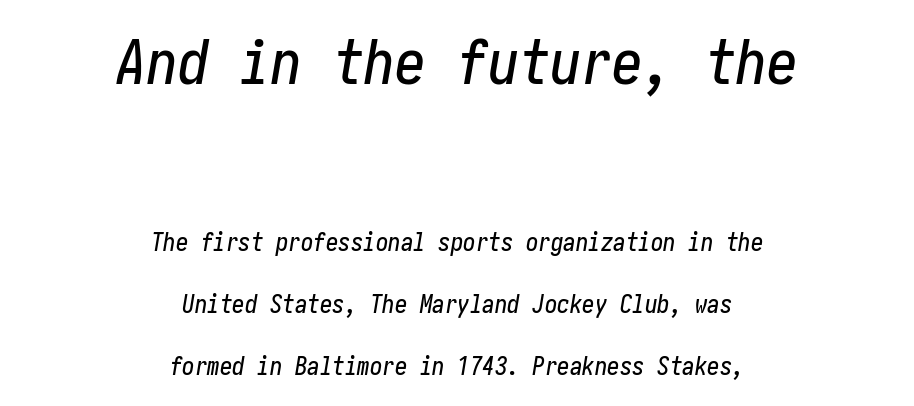
{"italic": "yes", "lean": "right", "slant_degrees": 10, "width": "condensed", "stroke_contrast": "low", "x_height": "medium", "underline": "no", "align": "center", "line_spacing": "loose", "line_spacing_ratio": 2.48, "letter_spacing": "normal", "letter_spacing_em": 0.0, "larger_block": "first", "size_ratio": 2.48, "glyph_px": 62}
